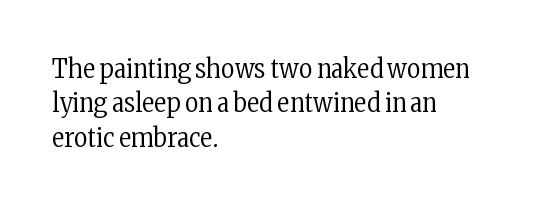
The image shows 26 px text type, upright; set left-aligned, normal line spacing (1.32x), normal letter spacing, not underlined.
